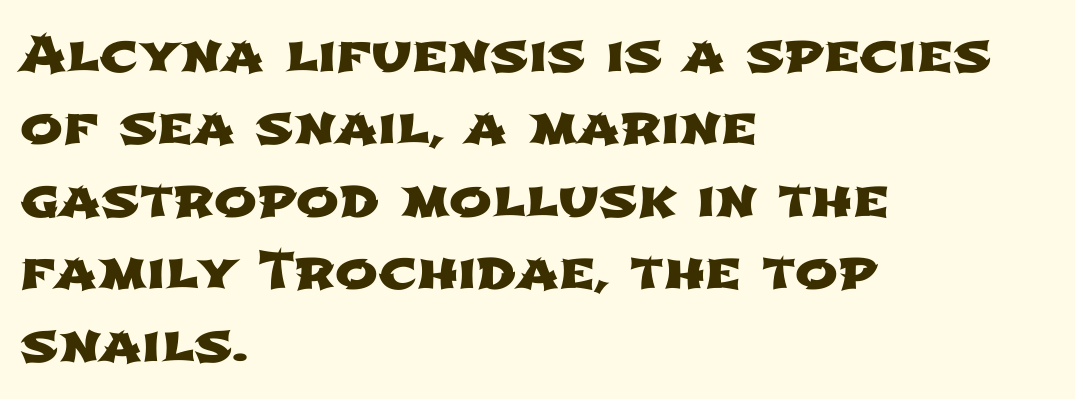
The face used here is a sans, in the tradition of grotesques and geometrics. Line spacing here is normal. Short note: letters normally spaced. Looks like regular typesetting: each glyph gets only the width it needs.
